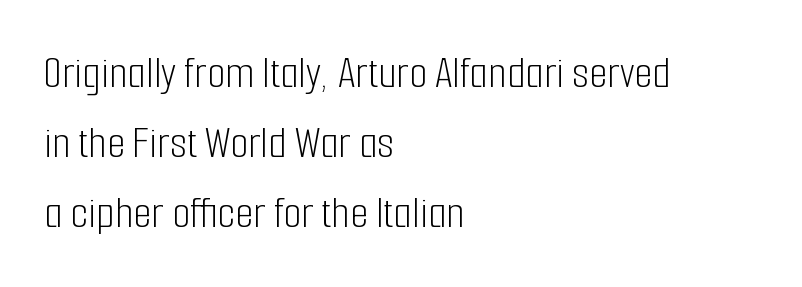
Q: Is the text bold? A: No.
Q: Is the text italic (slanted)? A: No, it is upright.
Q: Is the typeface a serif or a sans-serif typeface? A: Sans-serif.
Q: Is the text underlined? A: No.
Q: How is the paragraph aligned? A: Left-aligned.
Q: Is the spacing between letters normal or unusually wide? A: Normal.
Q: Is the spacing between lines tight, normal or loose? A: Normal.
Q: Width (condensed, normal, or wide)? A: Condensed.
Q: Stroke contrast? A: Low.
Q: x-height? A: Medium.
Q: Monospaced? A: No.
